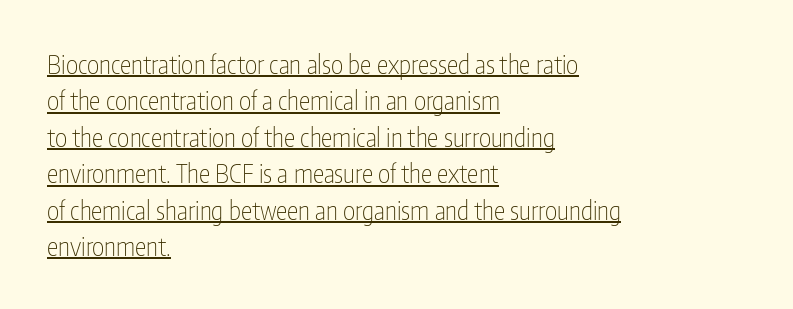
The image shows 26 px text type, upright; set left-aligned, normal line spacing (1.4x), normal letter spacing, underlined.
